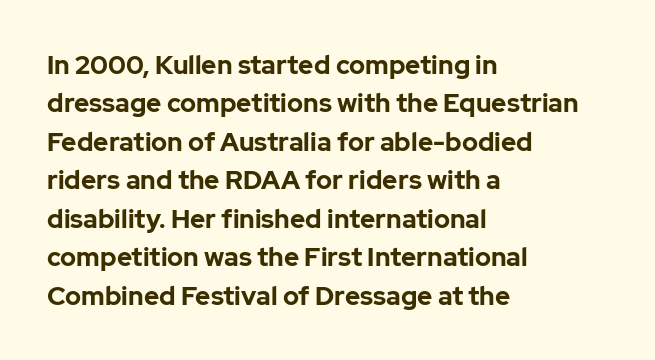
A typesetter would mark this as roman, not italic. Rule under the text: the space is simply empty. Layout note: lines flush left. The designer left line spacing at the default. What weight is shown? A full bold with thick strokes. This sample uses plain, unmodified letter spacing.
